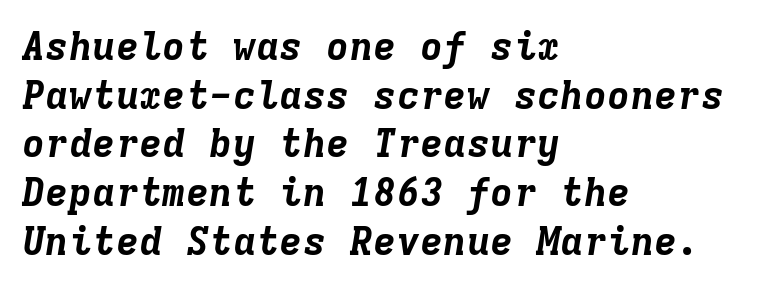
Q: Is the text bold? A: Yes.
Q: Is the text italic (slanted)? A: Yes, it leans right by about 9 degrees.
Q: Is the text underlined? A: No.
Q: How is the paragraph aligned? A: Left-aligned.
Q: Is the spacing between letters normal or unusually wide? A: Normal.
Q: Is the spacing between lines tight, normal or loose? A: Normal.
Q: Width (condensed, normal, or wide)? A: Normal.
Q: Stroke contrast? A: Low.
Q: x-height? A: Medium.
Q: Monospaced? A: Yes.
